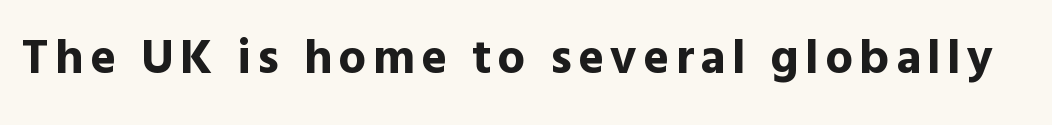
The image shows 49 px bold sans-serif type, upright; set not underlined; a medium x-height.
